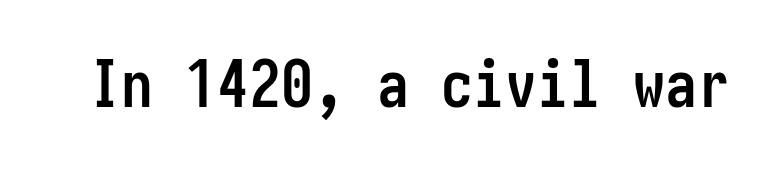
{"serif": "no", "italic": "no", "bold": "yes", "weight": "semibold", "width": "condensed", "stroke_contrast": "low", "x_height": "medium", "underline": "no", "letter_spacing": "normal", "letter_spacing_em": 0.0, "glyph_px": 64}
